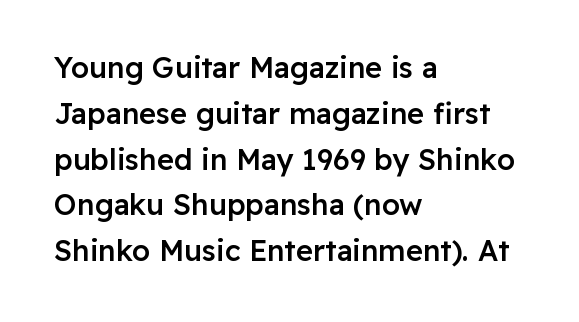
{"serif": "no", "italic": "no", "bold": "semi", "weight": "semibold", "width": "normal", "stroke_contrast": "low", "x_height": "medium", "monospaced": "no", "underline": "no", "align": "left", "line_spacing": "normal", "line_spacing_ratio": 1.58, "letter_spacing": "normal", "letter_spacing_em": 0.0, "glyph_px": 29}
